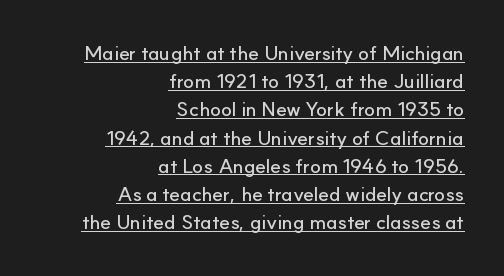
{"italic": "no", "underline": "yes", "align": "right", "line_spacing": "normal", "line_spacing_ratio": 1.41, "letter_spacing": "normal", "letter_spacing_em": 0.0, "glyph_px": 20}
